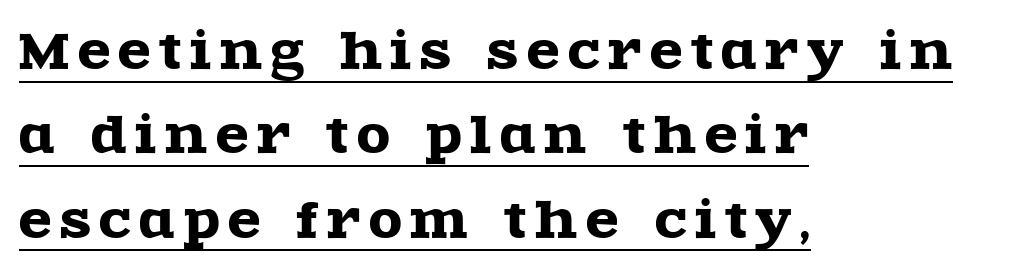
{"serif": "yes", "italic": "no", "width": "wide", "x_height": "large", "monospaced": "no", "underline": "yes", "align": "left", "line_spacing_ratio": 1.76, "glyph_px": 48}
